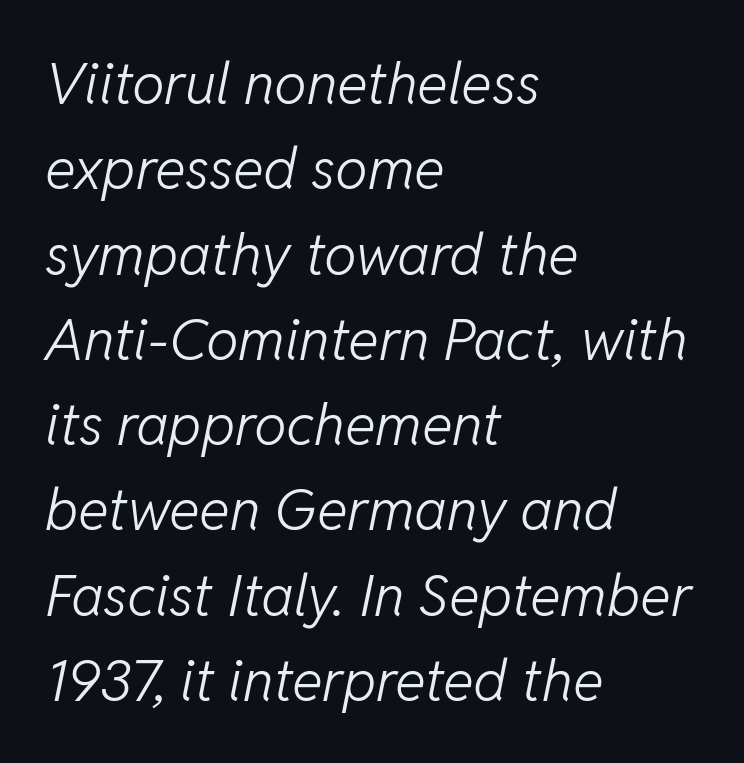
The image shows 58 px light type, italic (leaning right); set left-aligned, normal line spacing (1.47x), normal letter spacing, not underlined; low stroke contrast and a medium x-height.
